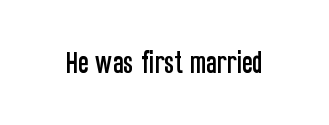
Q: Is the text italic (slanted)? A: No, it is upright.
Q: Is the text underlined? A: No.
Q: Is the spacing between letters normal or unusually wide? A: Normal.
